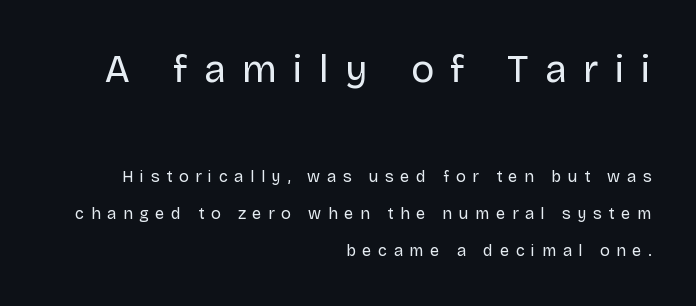
The image shows 39 px regular-weight sans-serif type, upright; set right-aligned, loose line spacing (2.32x), unusually wide letter spacing (+0.42 em), not underlined; the first (top) block is 2.44x larger; low stroke contrast and a large x-height.
